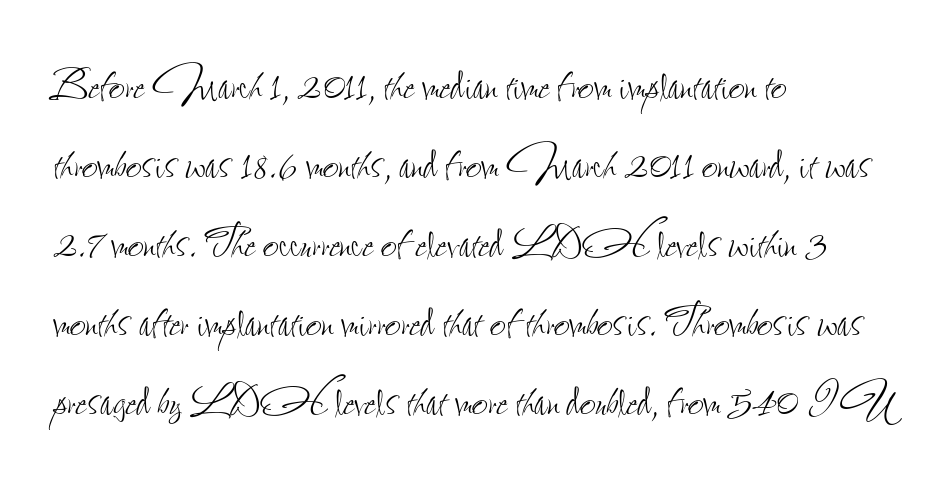
Q: Is the text bold? A: No.
Q: Is the text italic (slanted)? A: Yes.
Q: Is the text underlined? A: No.
Q: How is the paragraph aligned? A: Left-aligned.
Q: Is the spacing between letters normal or unusually wide? A: Normal.
Q: Is the spacing between lines tight, normal or loose? A: Normal.
Q: Width (condensed, normal, or wide)? A: Condensed.
Q: Stroke contrast? A: Low.
Q: x-height? A: Small.
Q: Monospaced? A: No.
